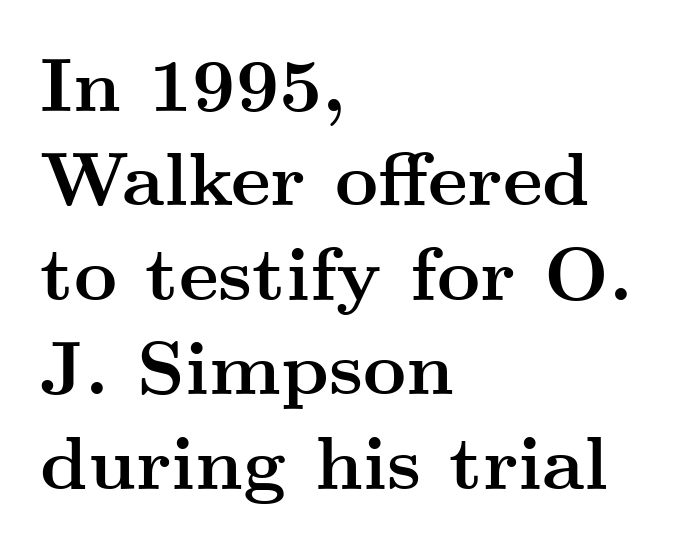
The image shows 75 px semibold, wide serif type, upright; set left-aligned, normal line spacing (1.26x), normal letter spacing, not underlined; medium stroke contrast and a small x-height.
